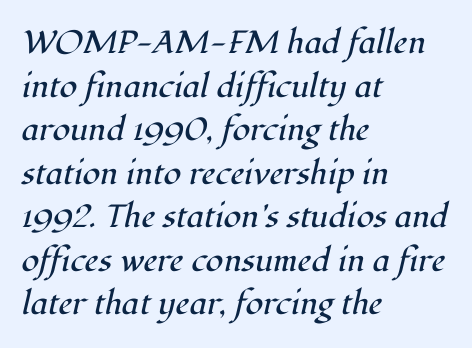
The image shows 32 px regular-weight serif type, italic (leaning right); set left-aligned, normal line spacing (1.36x), normal letter spacing, not underlined; high stroke contrast and a medium x-height.
